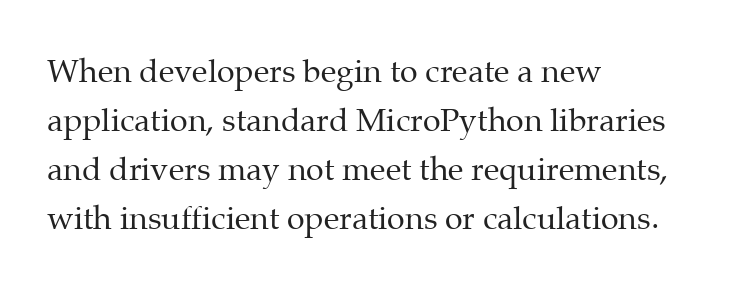
Q: Is the text bold? A: No.
Q: Is the text italic (slanted)? A: No, it is upright.
Q: Is the typeface a serif or a sans-serif typeface? A: Serif.
Q: Is the text underlined? A: No.
Q: How is the paragraph aligned? A: Left-aligned.
Q: Is the spacing between letters normal or unusually wide? A: Normal.
Q: Is the spacing between lines tight, normal or loose? A: Normal.
Q: Width (condensed, normal, or wide)? A: Normal.
Q: Stroke contrast? A: Medium.
Q: x-height? A: Medium.
Q: Monospaced? A: No.
